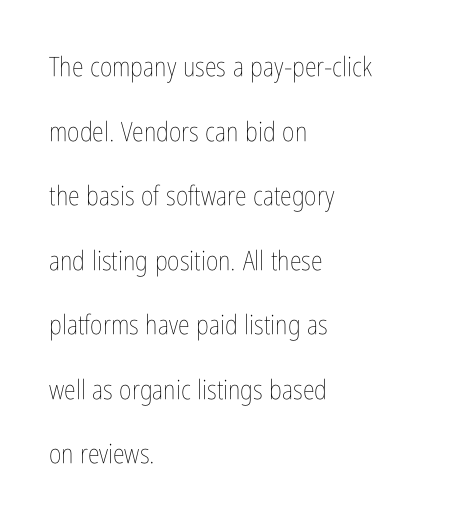
Compared with a typical body face, this is equally light or lighter still. Default kerning and tracking; the words read as compact shapes. The text block is weighted toward the left margin, trailing off unevenly rightward. Designer's note — italics off, roman on.
